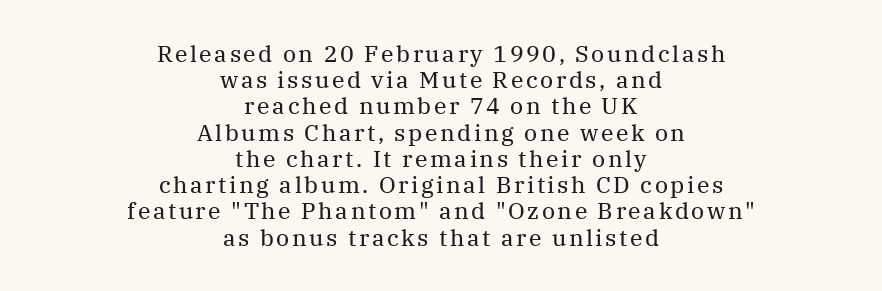
Any mark beneath the type? The region is blank. The text block is weighted toward neither margin, spreading evenly from the middle. The passage shown stacks its lines with hardly any gap. The typography opts for an upright posture over an oblique one.
